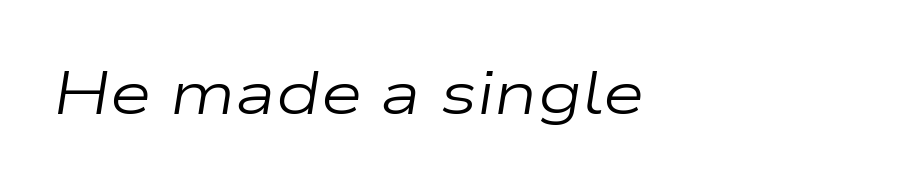
The image shows 60 px regular-weight, wide type, italic (leaning right); set left-aligned, normal letter spacing, not underlined; low stroke contrast and a medium x-height.
